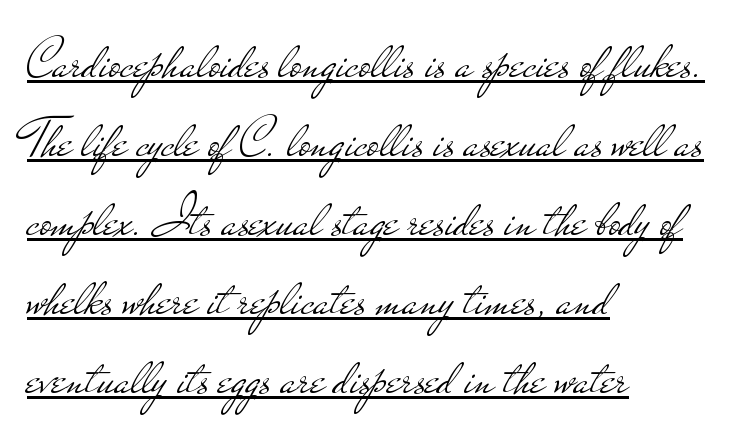
A baseline rule has been typeset under these characters. The leading is moderate, giving the passage an even texture. Leftover space on each line is placed entirely after the last word. A typesetter would label this face a sans.
